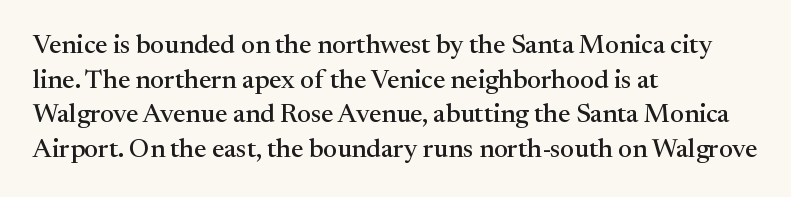
The image shows 26 px text type, upright; set left-aligned, normal line spacing (1.33x), normal letter spacing, not underlined.
